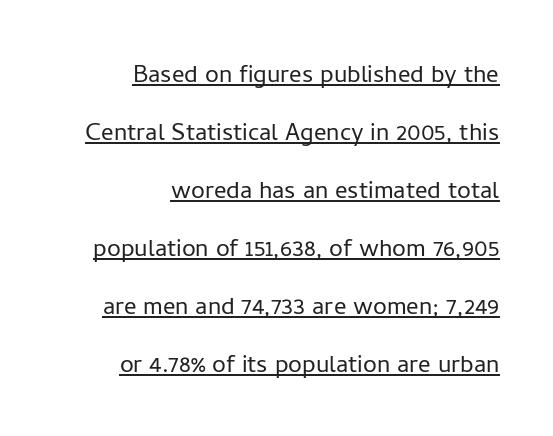
Q: Is the text bold? A: No.
Q: Is the text italic (slanted)? A: No, it is upright.
Q: Is the typeface a serif or a sans-serif typeface? A: Sans-serif.
Q: Is the text underlined? A: Yes.
Q: How is the paragraph aligned? A: Right-aligned.
Q: Is the spacing between letters normal or unusually wide? A: Normal.
Q: Width (condensed, normal, or wide)? A: Normal.
Q: Stroke contrast? A: Low.
Q: x-height? A: Medium.
Q: Monospaced? A: No.
